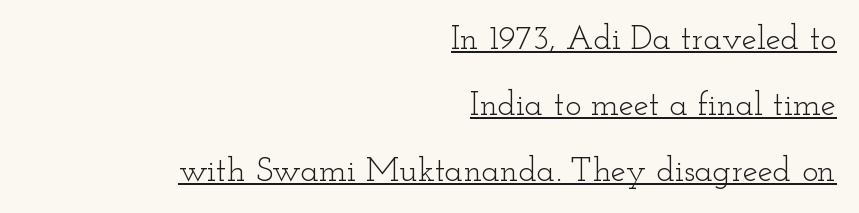
Q: Is the text bold? A: No.
Q: Is the text italic (slanted)? A: No, it is upright.
Q: Is the typeface a serif or a sans-serif typeface? A: Serif.
Q: Is the text underlined? A: Yes.
Q: How is the paragraph aligned? A: Right-aligned.
Q: Is the spacing between letters normal or unusually wide? A: Normal.
Q: Is the spacing between lines tight, normal or loose? A: Loose.
Q: Width (condensed, normal, or wide)? A: Wide.
Q: Stroke contrast? A: Low.
Q: x-height? A: Small.
Q: Monospaced? A: No.
